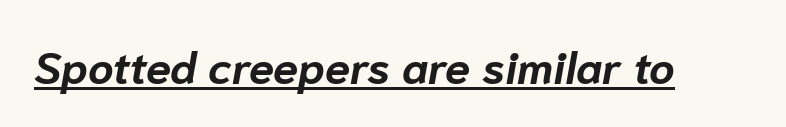
Summary of weight: heavy, a full bold. This is oblique type, the kind used for emphasis or titles. Here the designer chose a conventional face with non-uniform glyph widths. The glyphs are accompanied by a horizontal stroke just below them.
